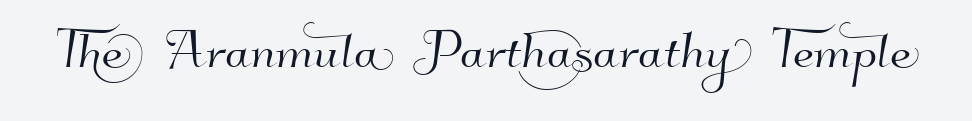
The image shows 68 px sans-serif type; set normal letter spacing, not underlined; high stroke contrast and a small x-height.
